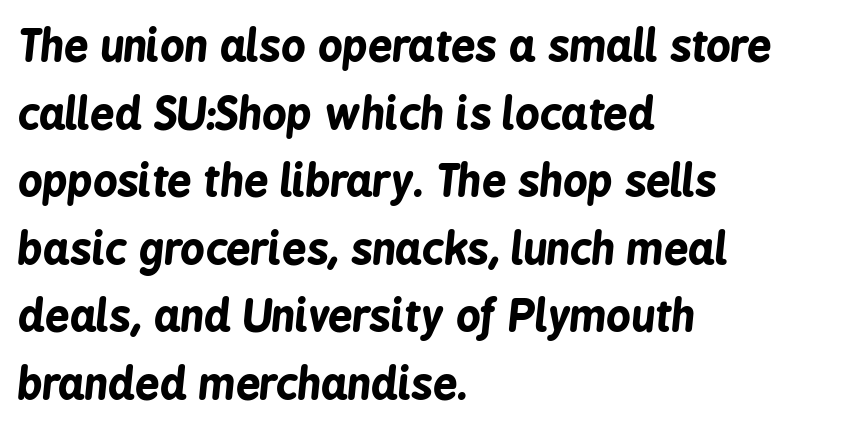
The face used here is proportionally spaced, like ordinary book or web type. Letter spacing: default. A clean baseline with only descenders dipping below it. Heft: maximum for text — a bold. Honestly, the row spacing looks completely unremarkable. Characters are canted at an angle relative to the baseline's perpendicular.
